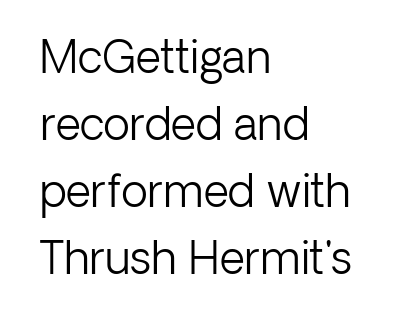
Q: Is the text bold? A: No.
Q: Is the text italic (slanted)? A: No, it is upright.
Q: Is the typeface a serif or a sans-serif typeface? A: Sans-serif.
Q: Is the text underlined? A: No.
Q: How is the paragraph aligned? A: Left-aligned.
Q: Is the spacing between letters normal or unusually wide? A: Normal.
Q: Is the spacing between lines tight, normal or loose? A: Normal.
Q: Width (condensed, normal, or wide)? A: Normal.
Q: Stroke contrast? A: Low.
Q: x-height? A: Medium.
Q: Monospaced? A: No.
